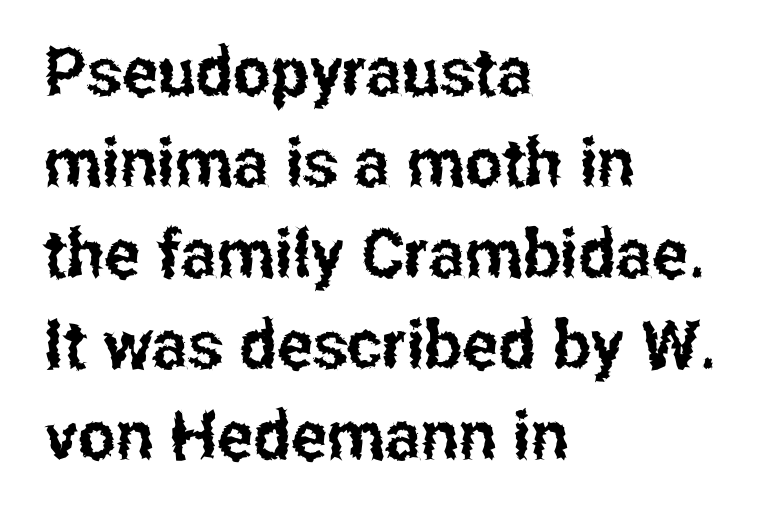
Observe the absence of serifs on each vertical stroke in this sample. Each letter keeps its own natural width here, so spacing adapts to shape. Leading: standard. Horizontally, the lines are justified to the leading edge only. Only glyphs here, with clear space below each row. When letters stand straight like this, we call the style roman or upright.
